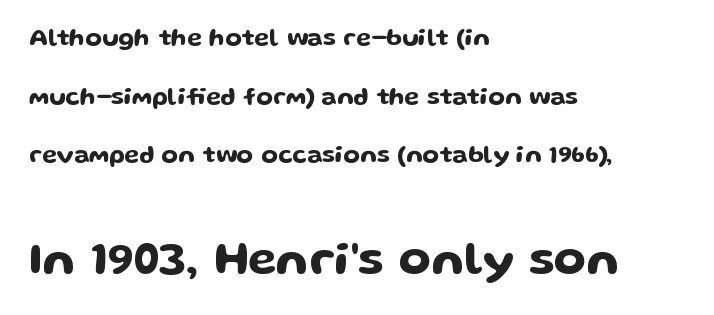
Letterform terminals end flat and unadorned throughout the passage. These lines were composed using upright roman letters. Typeset ragged right — the left edge is the straight one. Clear beneath every line of the passage.
